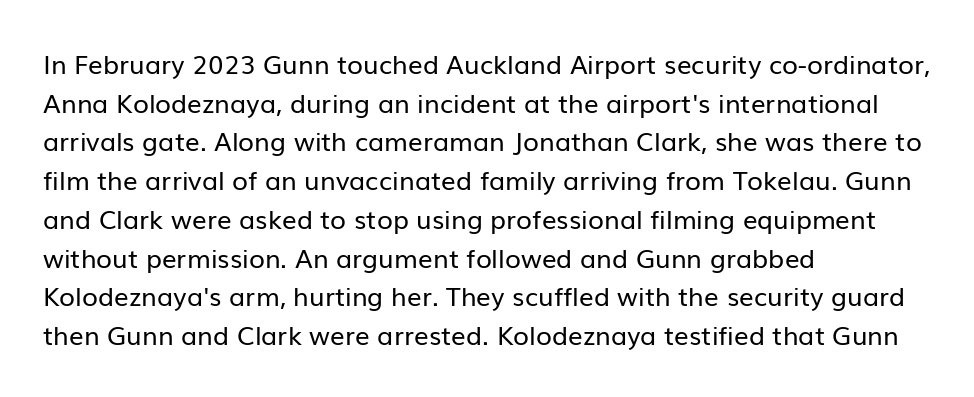
{"italic": "no", "bold": "no", "underline": "no", "align": "left", "line_spacing": "normal", "line_spacing_ratio": 1.49, "letter_spacing": "normal", "letter_spacing_em": 0.0, "glyph_px": 26}
